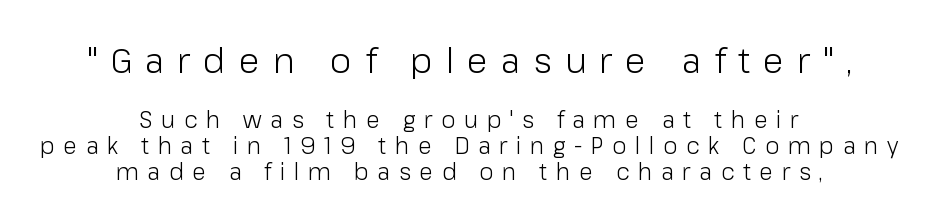
The image shows 35 px light sans-serif type, upright; set centered, tight line spacing (1.13x), unusually wide letter spacing (+0.37 em), not underlined; the first (top) block is 1.52x larger; low stroke contrast and a medium x-height.
